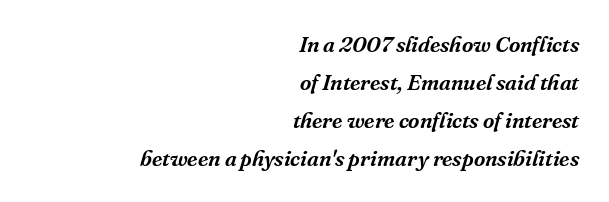
Q: Is the text italic (slanted)? A: Yes, it leans right by about 16 degrees.
Q: Is the text underlined? A: No.
Q: How is the paragraph aligned? A: Right-aligned.
Q: Is the spacing between letters normal or unusually wide? A: Normal.
